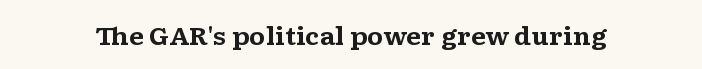
The image shows 24 px bold type, upright; set normal letter spacing, not underlined.
